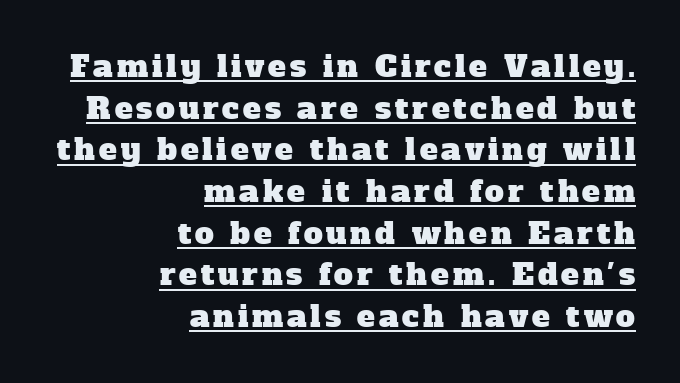
Q: Is the typeface a serif or a sans-serif typeface? A: Serif.
Q: Is the text underlined? A: Yes.
Q: How is the paragraph aligned? A: Right-aligned.
Q: Is the spacing between lines tight, normal or loose? A: Normal.
Q: Width (condensed, normal, or wide)? A: Normal.
Q: Stroke contrast? A: Low.
Q: x-height? A: Medium.
Q: Monospaced? A: No.
